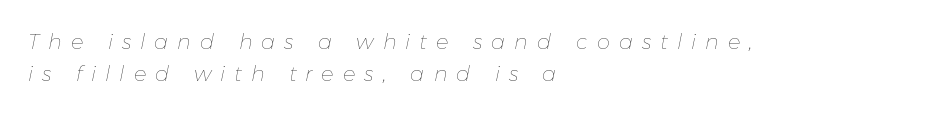
{"italic": "yes", "lean": "right", "slant_degrees": 11, "bold": "no", "underline": "no", "align": "left", "line_spacing": "normal", "line_spacing_ratio": 1.54, "letter_spacing": "wide", "letter_spacing_em": 0.43, "glyph_px": 21}
